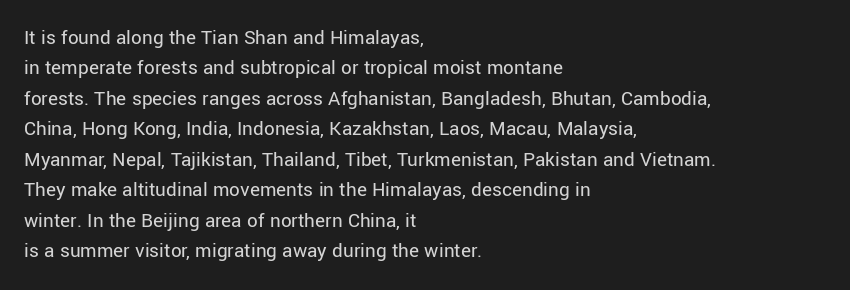
Q: Is the text bold? A: No.
Q: Is the text italic (slanted)? A: No, it is upright.
Q: Is the text underlined? A: No.
Q: How is the paragraph aligned? A: Left-aligned.
Q: Is the spacing between letters normal or unusually wide? A: Normal.
Q: Is the spacing between lines tight, normal or loose? A: Normal.
